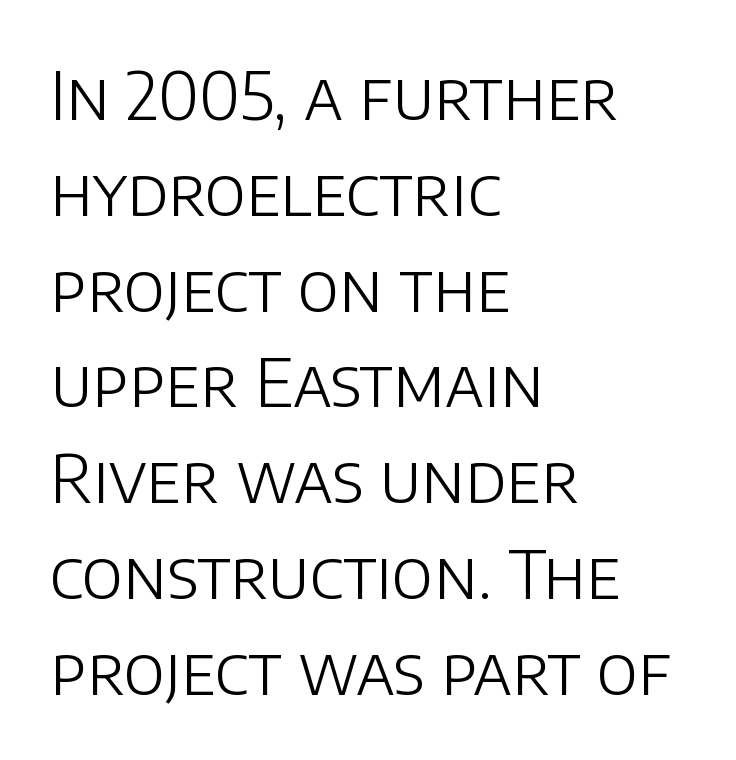
Q: Is the text bold? A: No.
Q: Is the text italic (slanted)? A: No, it is upright.
Q: Is the typeface a serif or a sans-serif typeface? A: Sans-serif.
Q: Is the text underlined? A: No.
Q: How is the paragraph aligned? A: Left-aligned.
Q: Is the spacing between letters normal or unusually wide? A: Normal.
Q: Is the spacing between lines tight, normal or loose? A: Normal.
Q: Width (condensed, normal, or wide)? A: Normal.
Q: Stroke contrast? A: Low.
Q: x-height? A: Large.
Q: Monospaced? A: No.
